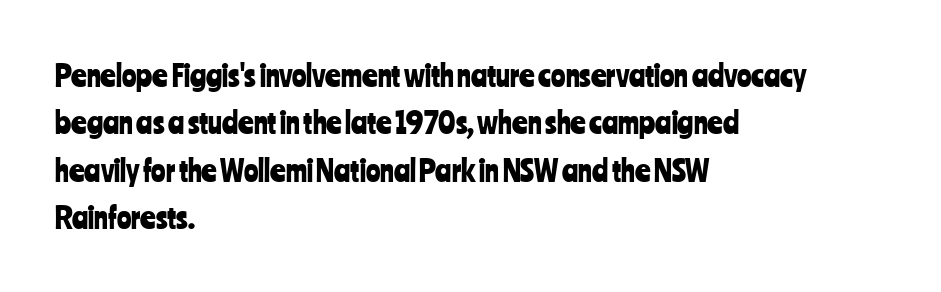
{"serif": "no", "italic": "no", "width": "condensed", "stroke_contrast": "low", "x_height": "medium", "monospaced": "no", "underline": "no", "align": "left", "line_spacing": "normal", "line_spacing_ratio": 1.58, "letter_spacing": "normal", "letter_spacing_em": 0.0, "glyph_px": 30}
